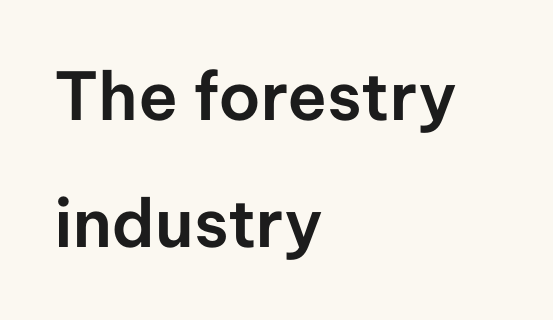
Here the glyphs are tracked normally, forming tight word shapes. Note the varied advance widths — an 'i' is clearly narrower than an 'm'. The characters display no serif detailing; their extremities are plain. Characters remain perfectly vertical along every line. Airy leading. A clean baseline with only descenders dipping below it.
